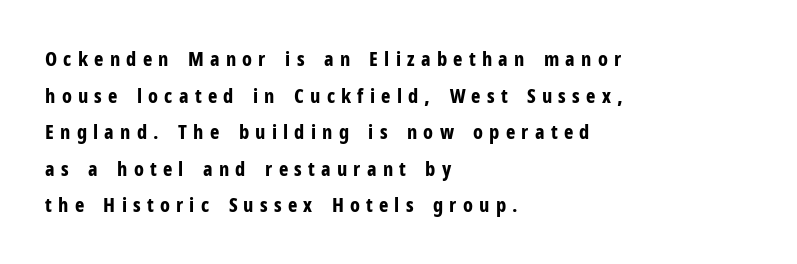
The image shows 20 px bold type, upright; set left-aligned, line spacing 1.83x, unusually wide letter spacing (+0.31 em), not underlined.
